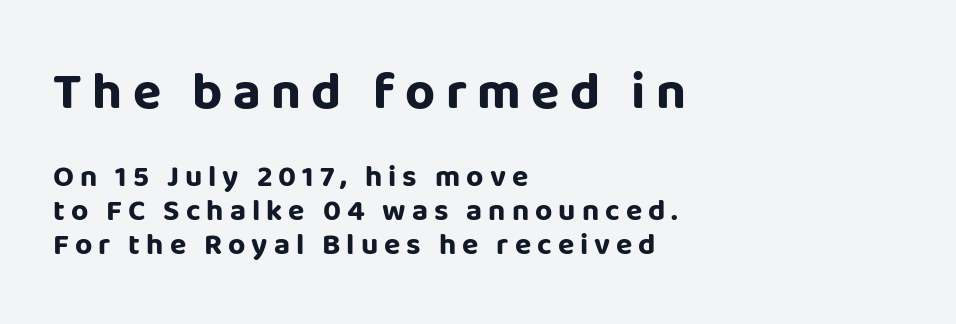
The specimen reads as upright at a glance. Note the varied advance widths — an 'i' is clearly narrower than an 'm'. Check where the strokes stop: nothing finishes them off — pure sans. These words are printed bold, with thick strokes throughout.
